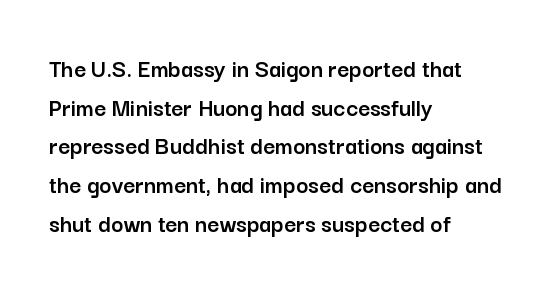
{"italic": "no", "underline": "no", "align": "left", "line_spacing": "normal", "line_spacing_ratio": 1.49, "letter_spacing": "normal", "letter_spacing_em": 0.0, "glyph_px": 26}
